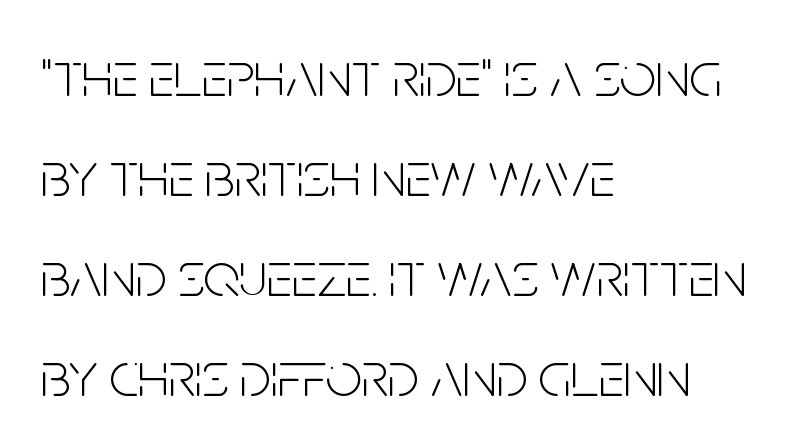
{"serif": "no", "italic": "no", "bold": "no", "weight": "light", "width": "condensed", "stroke_contrast": "low", "x_height": "large", "monospaced": "no", "underline": "no", "align": "left", "line_spacing": "normal", "line_spacing_ratio": 1.56, "letter_spacing": "normal", "letter_spacing_em": 0.0, "glyph_px": 64}
